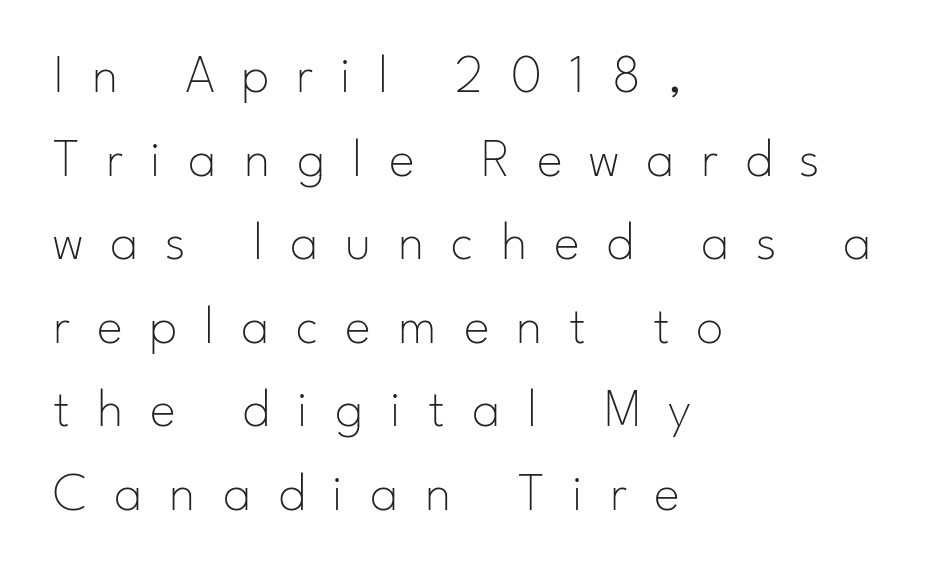
The image shows 55 px thin sans-serif type, upright; set left-aligned, normal line spacing (1.52x), unusually wide letter spacing (+0.49 em), not underlined; low stroke contrast and a small x-height.
